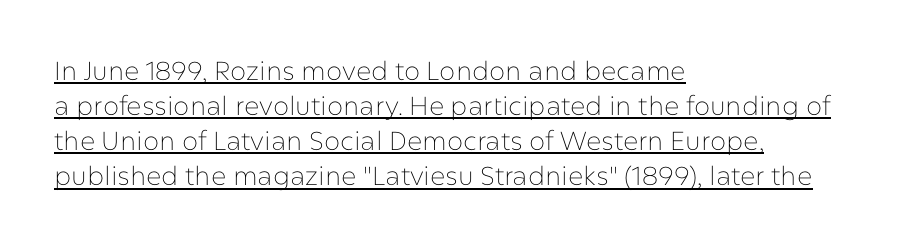
If you measured baseline to baseline, you'd find a middling distance. A continuous stroke trails under the words, as in a hyperlink. This rendering uses left alignment, leaving the right contour irregular. Posture: upright roman. This reads as an unemphasized weight, regular at the heaviest.
